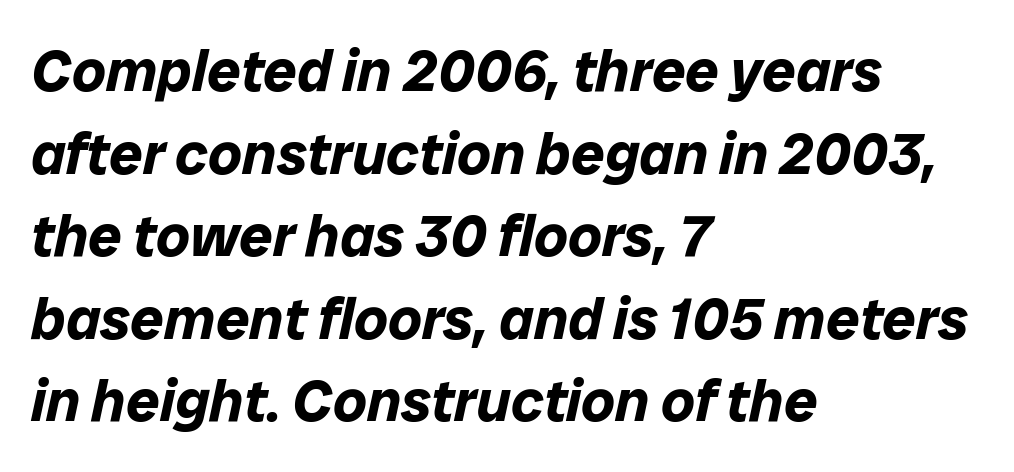
The image shows 59 px bold type, italic (leaning right); set left-aligned, normal line spacing (1.4x), normal letter spacing, not underlined; low stroke contrast and a medium x-height.
